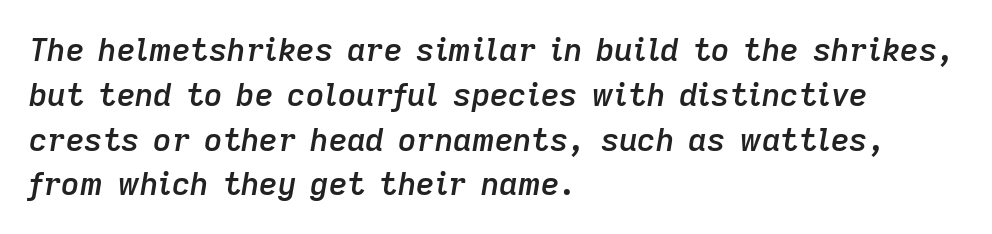
{"italic": "yes", "lean": "right", "slant_degrees": 9, "bold": "semi", "weight": "semibold", "width": "normal", "stroke_contrast": "low", "x_height": "medium", "monospaced": "no", "underline": "no", "align": "left", "line_spacing": "normal", "line_spacing_ratio": 1.4, "letter_spacing": "normal", "letter_spacing_em": 0.0, "glyph_px": 32}
